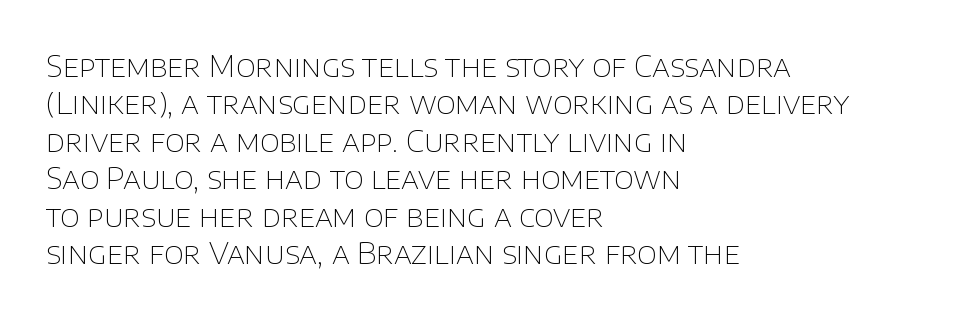
{"serif": "no", "italic": "no", "bold": "no", "weight": "thin", "width": "normal", "stroke_contrast": "low", "x_height": "large", "monospaced": "no", "underline": "no", "align": "left", "line_spacing": "normal", "line_spacing_ratio": 1.25, "letter_spacing": "normal", "letter_spacing_em": 0.0, "glyph_px": 30}
